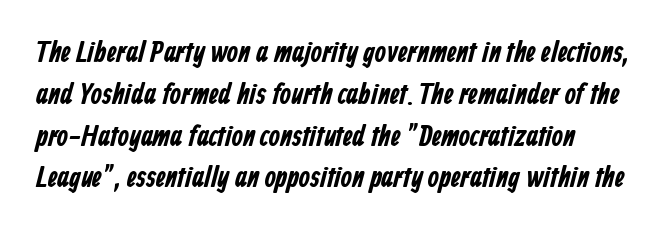
Heft: maximum for text — a bold. Here the designer chose a conventional face with non-uniform glyph widths. In terms of leading, this rendering sits right in the middle. Decoration check: the copy has no underline.
